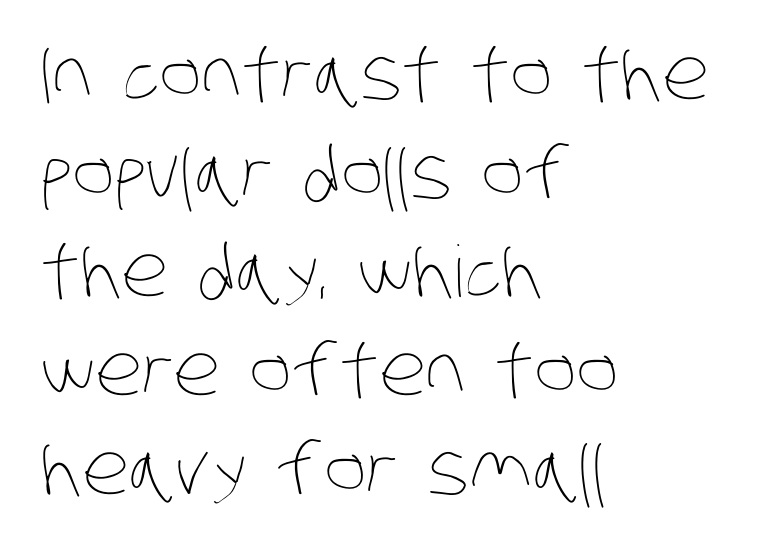
What's the leading like? Ordinary, nothing unusual. The compositor pushed each line to the left boundary. The strokes are not fattened; the text isn't bold. Do the characters align in a grid? No, the font is proportional. Each row of text sits above clean, open space. Nothing unusual about the tracking: characters are spaced as the font intends.
